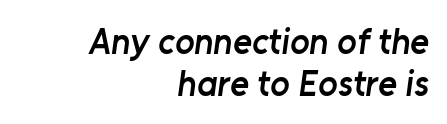
{"serif": "no", "bold": "semi", "weight": "semibold", "width": "normal", "stroke_contrast": "low", "x_height": "medium", "monospaced": "no", "underline": "no", "align": "right", "line_spacing_ratio": 1.16, "letter_spacing": "normal", "letter_spacing_em": 0.0, "glyph_px": 36}
